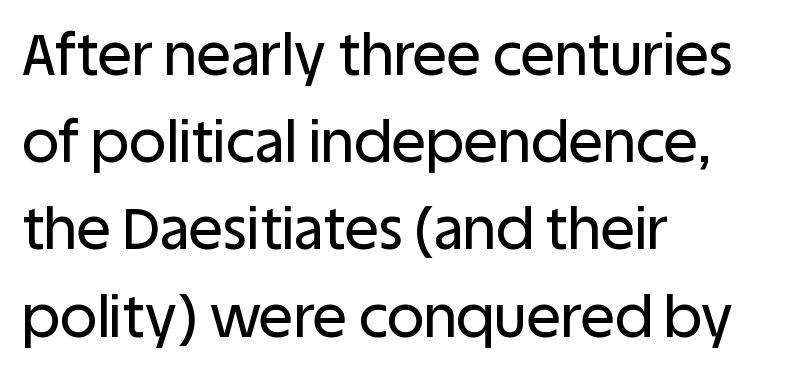
Every stem runs plumb, perpendicular to the baseline. Anything drawn beneath the words? Only blank space. The block of text has a typical density, with ordinary space between rows. Spacing verdict: proportional, widths tailored to each character. The gaps between neighbouring characters are ordinary and unremarkable. You can tell from the bare stems that sans-serif type was used.
